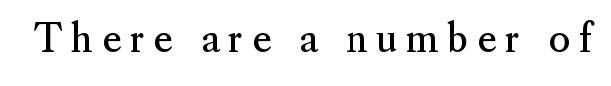
{"serif": "yes", "italic": "no", "bold": "no", "weight": "regular", "width": "normal", "stroke_contrast": "medium", "x_height": "small", "monospaced": "no", "underline": "no", "letter_spacing": "wide", "letter_spacing_em": 0.24, "glyph_px": 37}
